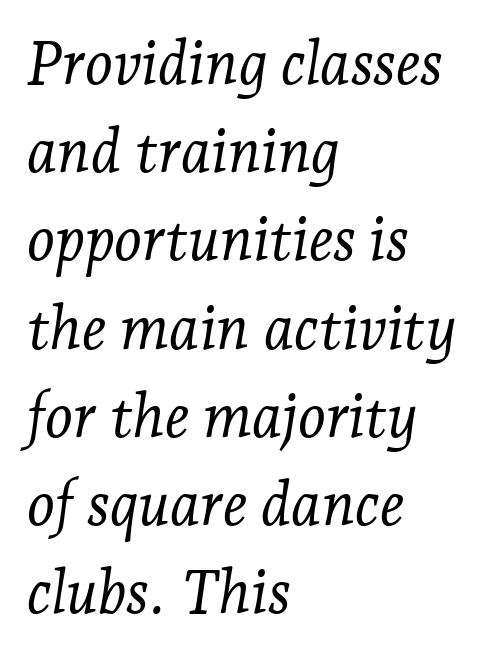
{"serif": "yes", "italic": "yes", "lean": "right", "slant_degrees": 7, "bold": "no", "weight": "light", "width": "normal", "stroke_contrast": "low", "x_height": "medium", "monospaced": "no", "underline": "no", "align": "left", "line_spacing": "normal", "line_spacing_ratio": 1.47, "letter_spacing": "normal", "letter_spacing_em": 0.0, "glyph_px": 60}
